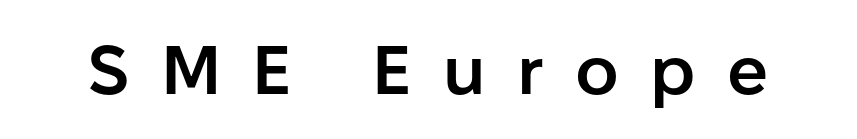
{"serif": "no", "italic": "no", "bold": "semi", "weight": "semibold", "width": "normal", "stroke_contrast": "low", "x_height": "medium", "monospaced": "no", "underline": "no", "letter_spacing": "wide", "letter_spacing_em": 0.46, "glyph_px": 68}
